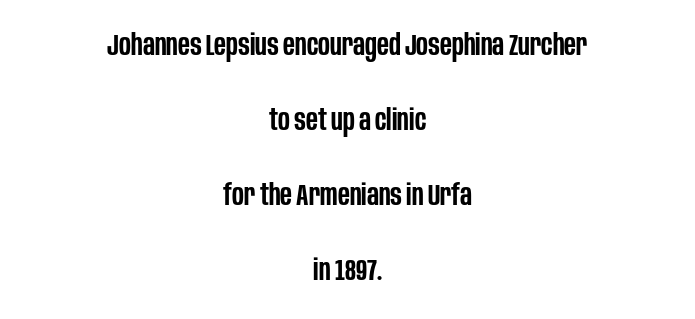
The image shows 30 px semibold, condensed sans-serif type, upright; set centered, loose line spacing (2.5x), normal letter spacing, not underlined; low stroke contrast and a large x-height.
